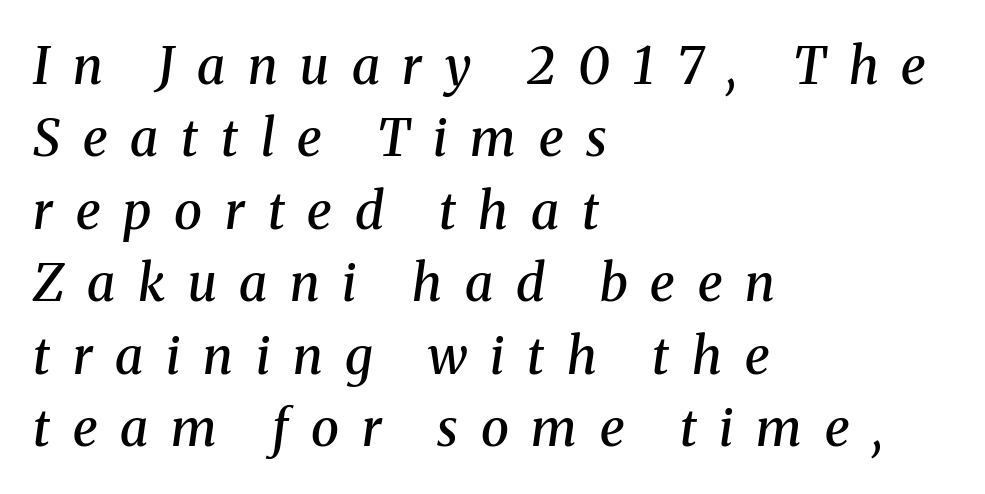
Q: Is the text bold? A: Semi-bold.
Q: Is the text italic (slanted)? A: Yes, it leans right by about 8 degrees.
Q: Is the typeface a serif or a sans-serif typeface? A: Serif.
Q: Is the text underlined? A: No.
Q: How is the paragraph aligned? A: Left-aligned.
Q: Is the spacing between letters normal or unusually wide? A: Unusually wide.
Q: Is the spacing between lines tight, normal or loose? A: Normal.
Q: Width (condensed, normal, or wide)? A: Normal.
Q: Stroke contrast? A: Medium.
Q: x-height? A: Medium.
Q: Monospaced? A: No.
